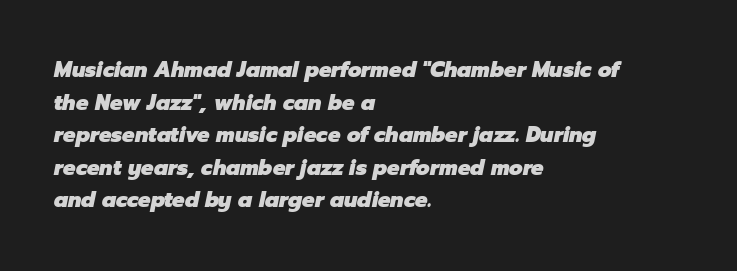
Q: Is the text bold? A: Yes.
Q: Is the text italic (slanted)? A: Yes, it leans right by about 12 degrees.
Q: Is the text underlined? A: No.
Q: How is the paragraph aligned? A: Left-aligned.
Q: Is the spacing between letters normal or unusually wide? A: Normal.
Q: Is the spacing between lines tight, normal or loose? A: Normal.
